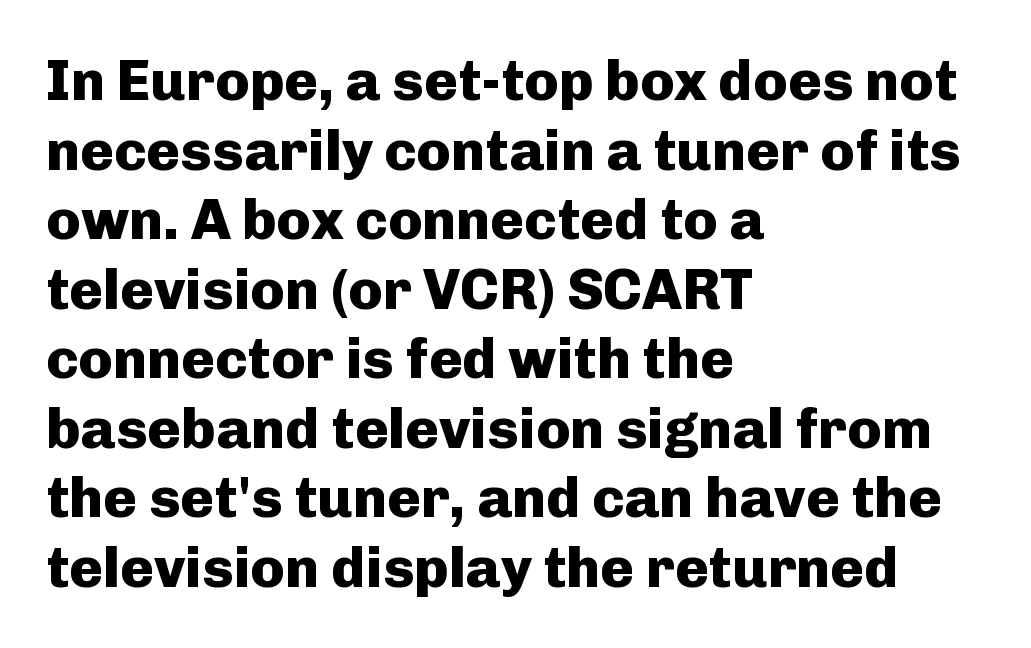
Typeset ragged right — the left edge is the straight one. On the weight axis this lands at bold, roughly 700. The specimen omits any rule beneath the text block's lines. Default kerning and tracking; the words read as compact shapes.
